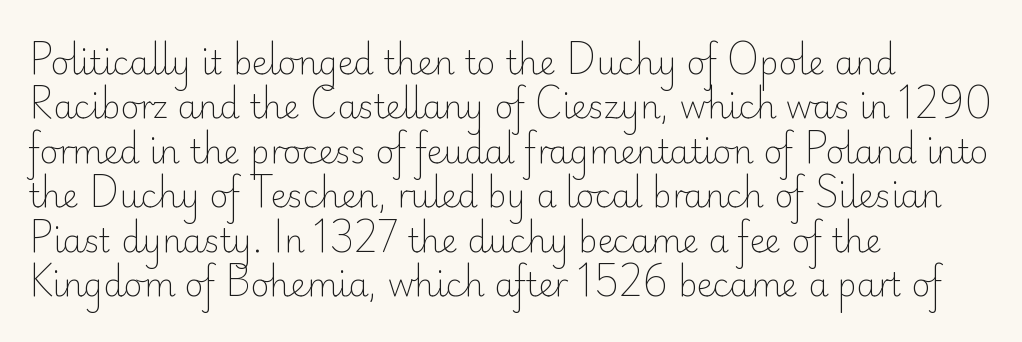
Q: Is the text bold? A: No.
Q: Is the text italic (slanted)? A: No, it is upright.
Q: Is the typeface a serif or a sans-serif typeface? A: Sans-serif.
Q: Is the text underlined? A: No.
Q: How is the paragraph aligned? A: Left-aligned.
Q: Is the spacing between letters normal or unusually wide? A: Normal.
Q: Is the spacing between lines tight, normal or loose? A: Normal.
Q: Width (condensed, normal, or wide)? A: Normal.
Q: Stroke contrast? A: Low.
Q: x-height? A: Small.
Q: Monospaced? A: No.
